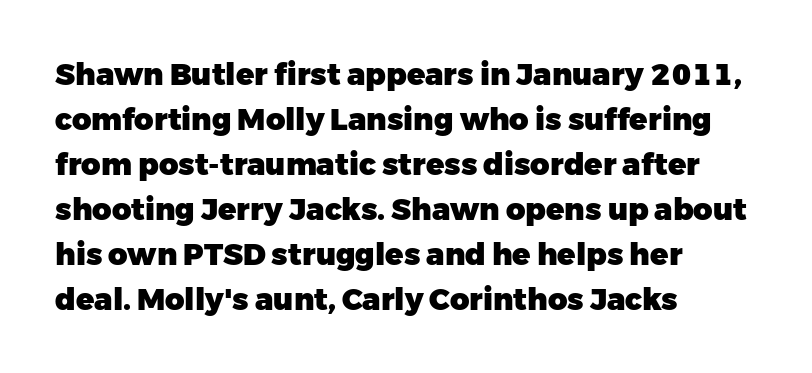
The image shows 30 px heavy sans-serif type, upright; set left-aligned, normal line spacing (1.5x), normal letter spacing, not underlined; low stroke contrast and a medium x-height.
